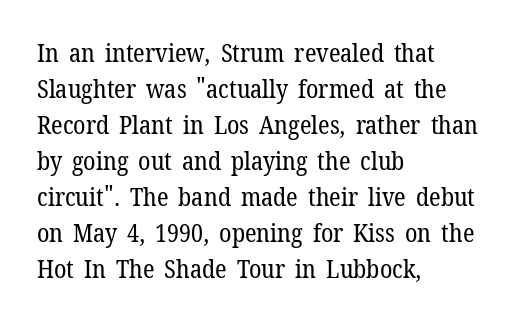
{"italic": "no", "bold": "no", "underline": "no", "align": "left", "line_spacing": "normal", "line_spacing_ratio": 1.44, "letter_spacing": "normal", "letter_spacing_em": 0.0, "glyph_px": 25}
